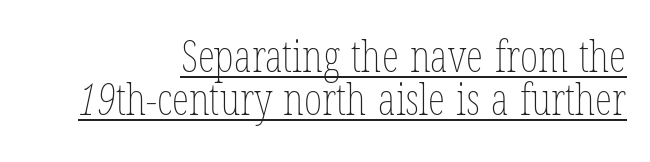
The image shows 44 px thin, condensed type; set right-aligned, tight line spacing (0.98x), normal letter spacing, underlined; low stroke contrast and a medium x-height.
